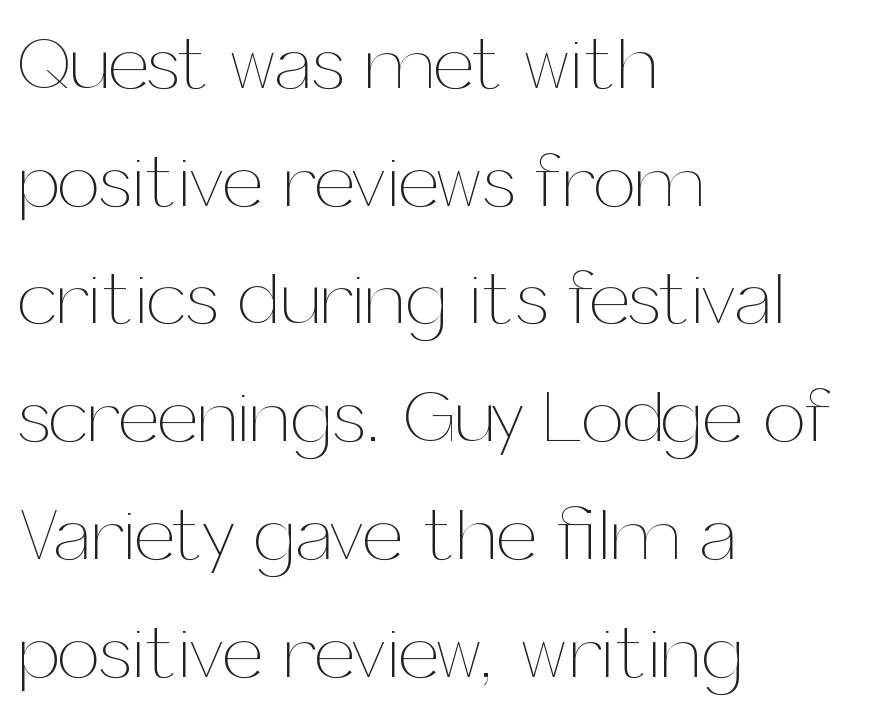
{"italic": "no", "bold": "no", "weight": "thin", "width": "normal", "stroke_contrast": "medium", "x_height": "medium", "monospaced": "no", "underline": "no", "align": "left", "line_spacing": "normal", "line_spacing_ratio": 1.57, "letter_spacing": "normal", "letter_spacing_em": 0.0, "glyph_px": 75}
